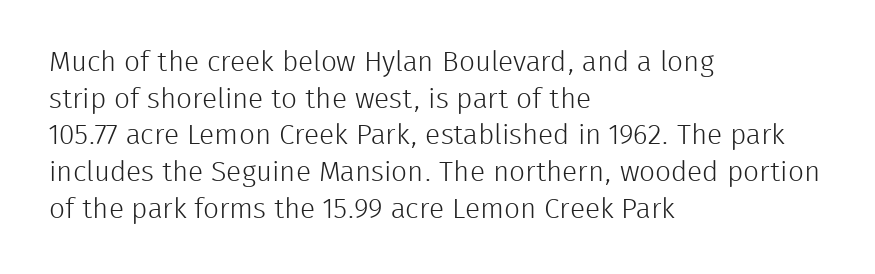
Nothing sits at the stroke ends, so this counts as sans-serif. Do the characters align in a grid? No, the font is proportional. Between one letter and the next there's only the usual sliver of space. Rendered with straight, roman letterforms. Glance below the letters and you will spot only blank space. Is this a heavy cut? Hardly; it is regular or lighter.
